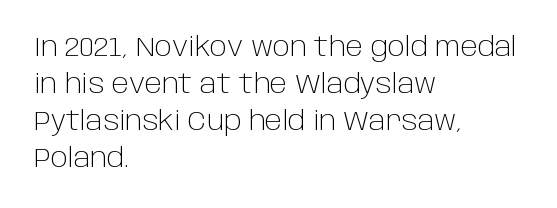
Reading down the block, your eye returns to a fixed left position each line. Tall strokes in this sample are plumb rather than angled. The rendering uses a moderate line-height, typical for paragraphs. This is not heavy type; no bold has been used. Any mark beneath the type? The region is blank. Each word holds together tightly as a unit, with standard inter-letter gaps.
